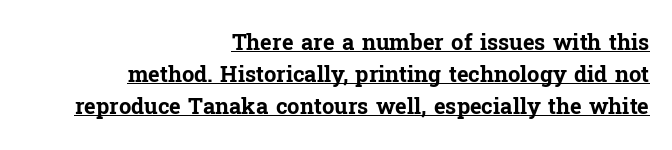
Q: Is the text bold? A: Yes.
Q: Is the text italic (slanted)? A: No, it is upright.
Q: Is the text underlined? A: Yes.
Q: How is the paragraph aligned? A: Right-aligned.
Q: Is the spacing between letters normal or unusually wide? A: Normal.
Q: Is the spacing between lines tight, normal or loose? A: Normal.
